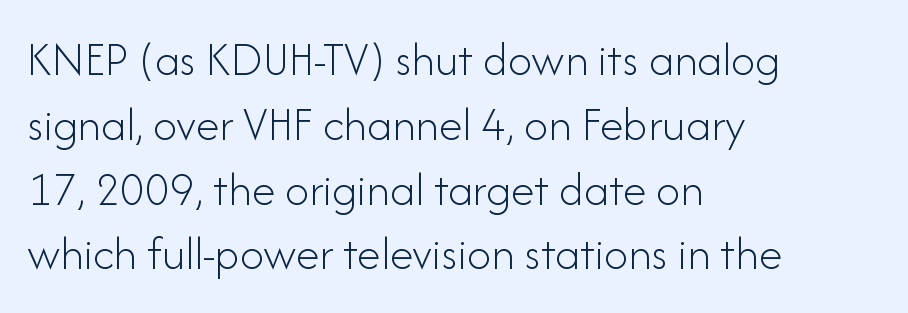
Does the lettering tilt? It doesn't — this is upright. Heaviness? Minimal to ordinary, like unemphasized prose. The zone under the glyphs is completely vacant. Normally led — the rows are evenly, conventionally spaced. Stroke terminals: plain, sans-serif.
